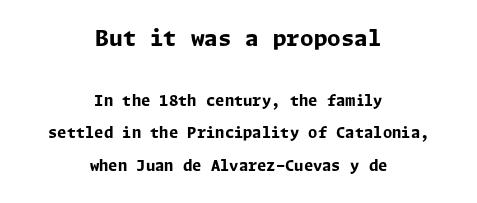
Q: Is the text bold? A: Yes.
Q: Is the text italic (slanted)? A: No, it is upright.
Q: Is the text underlined? A: No.
Q: How is the paragraph aligned? A: Centered.
Q: Is the spacing between letters normal or unusually wide? A: Normal.
Q: Is the spacing between lines tight, normal or loose? A: Loose.
Q: Which block of text is set in a larger size, the first (top) or the second (bottom)? A: The first (top) one.
